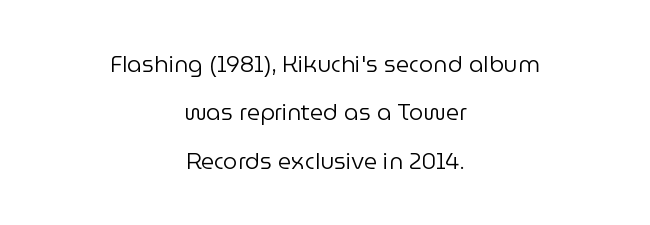
The image shows 23 px text type, upright; set centered, loose line spacing (2.1x), normal letter spacing, not underlined.
